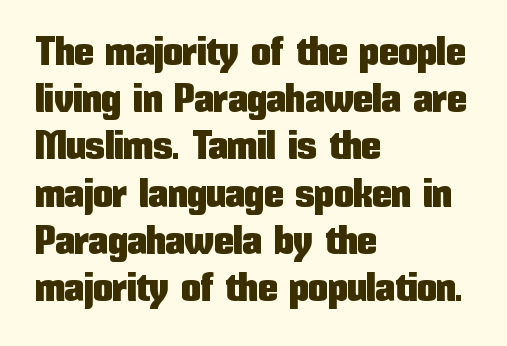
The specimen omits any rule beneath the text block's lines. Examine the stroke ends and you'll find no serifs. Line starts are locked; line ends wander. This is the regular roman posture of the typeface.
